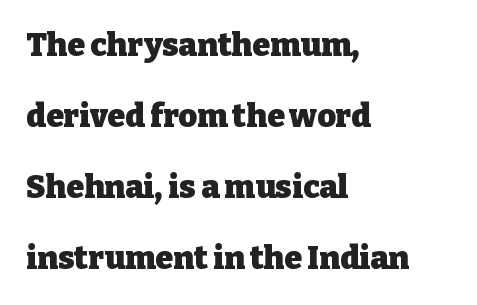
{"serif": "yes", "italic": "no", "bold": "yes", "weight": "heavy", "width": "normal", "stroke_contrast": "low", "x_height": "medium", "monospaced": "no", "underline": "no", "align": "left", "line_spacing": "loose", "line_spacing_ratio": 2.22, "letter_spacing": "normal", "letter_spacing_em": 0.0, "glyph_px": 32}
